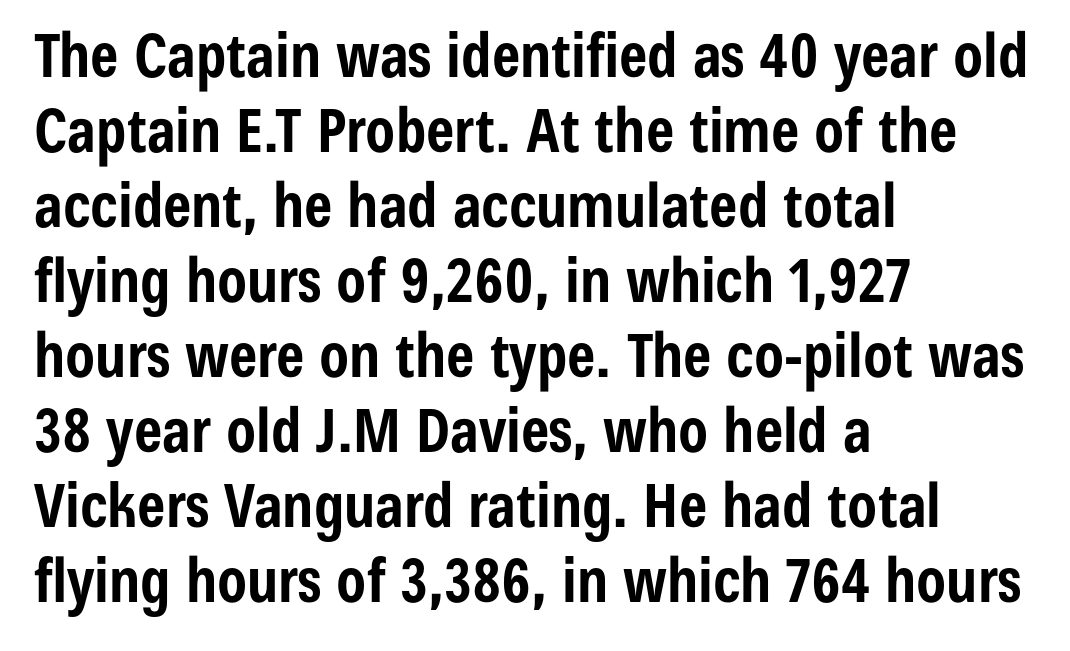
Q: Is the text bold? A: Yes.
Q: Is the text italic (slanted)? A: No, it is upright.
Q: Is the typeface a serif or a sans-serif typeface? A: Sans-serif.
Q: Is the text underlined? A: No.
Q: How is the paragraph aligned? A: Left-aligned.
Q: Is the spacing between letters normal or unusually wide? A: Normal.
Q: Is the spacing between lines tight, normal or loose? A: Normal.
Q: Width (condensed, normal, or wide)? A: Condensed.
Q: Stroke contrast? A: Low.
Q: x-height? A: Medium.
Q: Monospaced? A: No.
